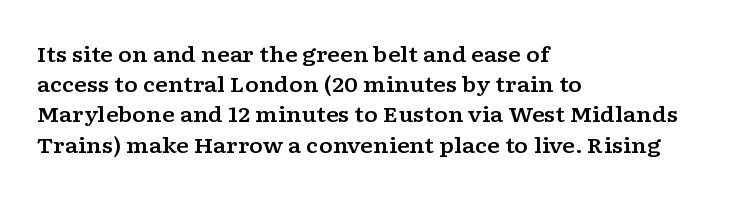
The image shows 21 px text type, upright; set left-aligned, normal line spacing (1.44x), normal letter spacing, not underlined.
